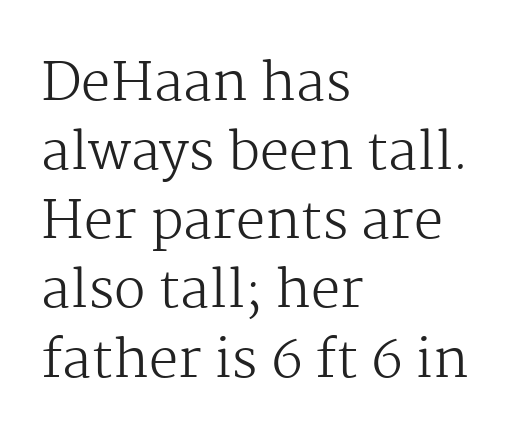
The image shows 52 px regular-weight serif type, upright; set left-aligned, normal line spacing (1.33x), normal letter spacing, not underlined; medium stroke contrast and a medium x-height.
